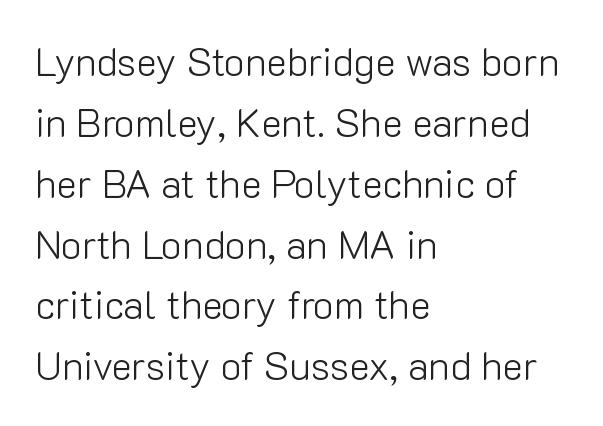
{"serif": "no", "italic": "no", "bold": "no", "weight": "light", "width": "normal", "stroke_contrast": "low", "x_height": "medium", "monospaced": "no", "underline": "no", "align": "left", "line_spacing": "normal", "line_spacing_ratio": 1.56, "letter_spacing": "normal", "letter_spacing_em": 0.0, "glyph_px": 39}
